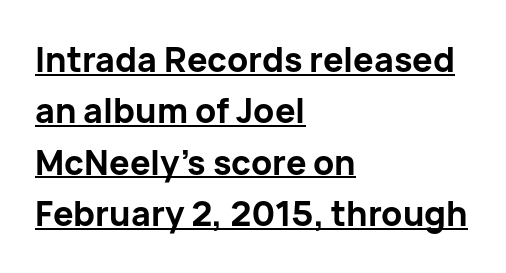
Q: Is the text bold? A: Yes.
Q: Is the text italic (slanted)? A: No, it is upright.
Q: Is the typeface a serif or a sans-serif typeface? A: Sans-serif.
Q: Is the text underlined? A: Yes.
Q: How is the paragraph aligned? A: Left-aligned.
Q: Is the spacing between letters normal or unusually wide? A: Normal.
Q: Is the spacing between lines tight, normal or loose? A: Normal.
Q: Width (condensed, normal, or wide)? A: Normal.
Q: Stroke contrast? A: Low.
Q: x-height? A: Medium.
Q: Monospaced? A: No.
